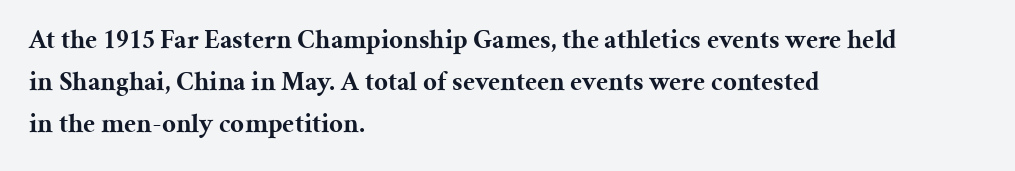
{"italic": "no", "bold": "yes", "underline": "no", "align": "left", "line_spacing": "normal", "line_spacing_ratio": 1.56, "letter_spacing": "normal", "letter_spacing_em": 0.0, "glyph_px": 27}
